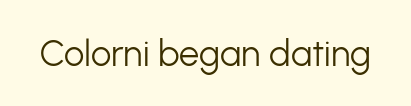
The image shows 36 px light sans-serif type, upright; set normal letter spacing, not underlined; low stroke contrast and a medium x-height.
